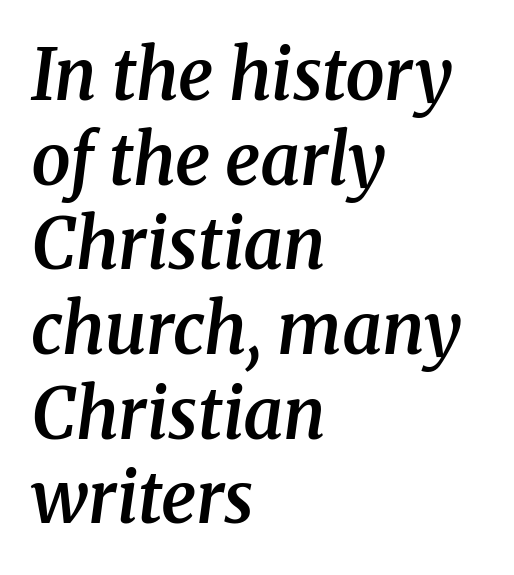
{"serif": "yes", "italic": "yes", "lean": "right", "slant_degrees": 8, "bold": "semi", "weight": "semibold", "width": "normal", "stroke_contrast": "medium", "x_height": "medium", "monospaced": "no", "underline": "no", "align": "left", "line_spacing_ratio": 1.21, "letter_spacing": "normal", "letter_spacing_em": 0.0, "glyph_px": 70}
